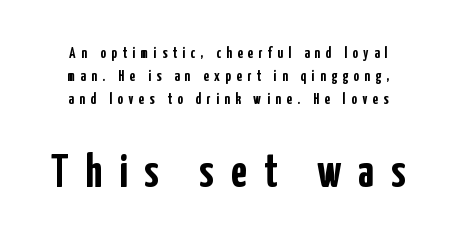
The image shows 46 px semibold, condensed sans-serif type, upright; set normal line spacing (1.55x), unusually wide letter spacing (+0.37 em), not underlined; the second (bottom) block is 3.07x larger; low stroke contrast and a medium x-height.
